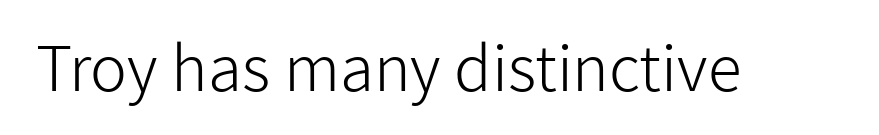
The image shows 62 px light sans-serif type, upright; set normal letter spacing, not underlined; low stroke contrast and a medium x-height.
